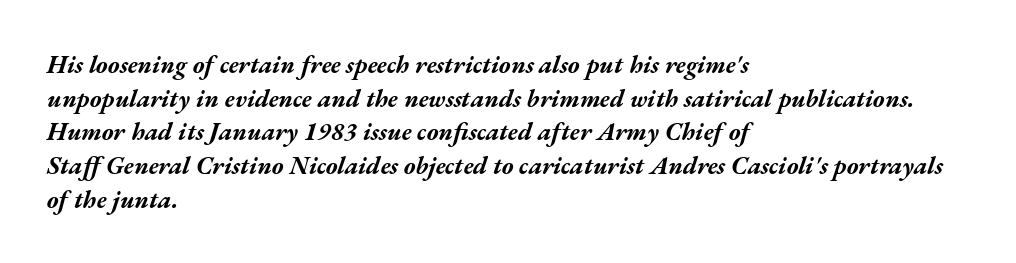
Q: Is the text bold? A: Yes.
Q: Is the text italic (slanted)? A: Yes, it leans right by about 17 degrees.
Q: Is the text underlined? A: No.
Q: How is the paragraph aligned? A: Left-aligned.
Q: Is the spacing between letters normal or unusually wide? A: Normal.
Q: Is the spacing between lines tight, normal or loose? A: Normal.
